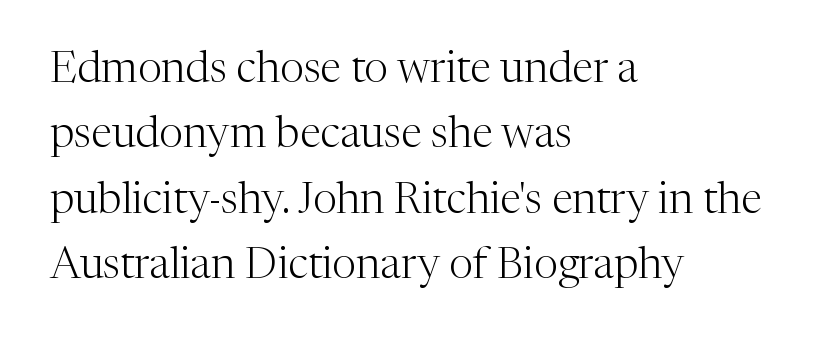
A serif font was chosen for this passage. Compared with a typical body face, this is equally light or lighter still. This sample has the flowing, uneven cadence of proportional lettering. Style check: upright. Here the glyphs are tracked normally, forming tight word shapes. Is the block centered? No — it sits flush against the left margin.
